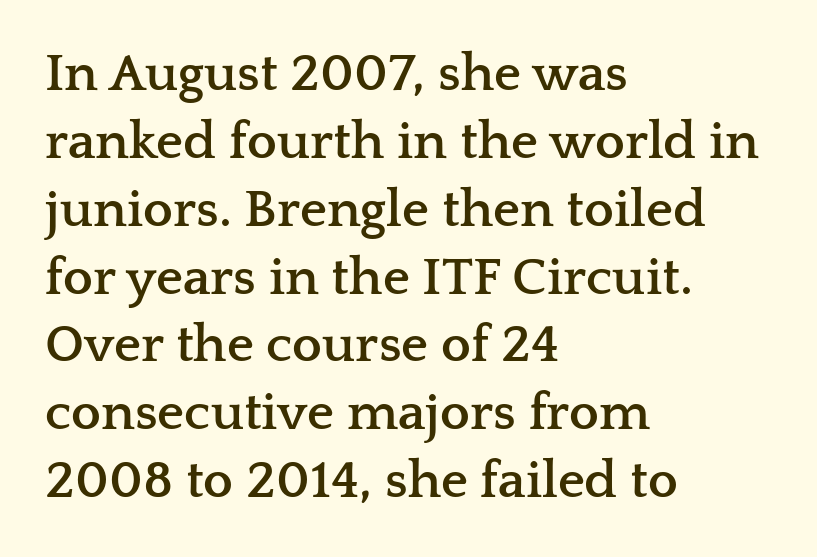
Successive baselines arrive at the customary interval. Stroke thickness is high; the sample reads as a true bold. The lettering holds an erect, upright posture throughout. Just letters on the line, the space beneath them empty. Does the copy run flush right? No — it runs flush left. The horizontal fit of the characters is conventional and even.
